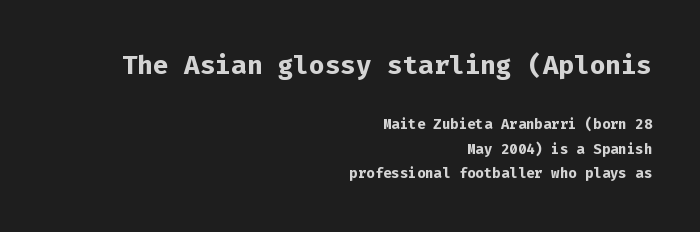
Q: Is the text bold? A: Yes.
Q: Is the text italic (slanted)? A: No, it is upright.
Q: Is the text underlined? A: No.
Q: How is the paragraph aligned? A: Right-aligned.
Q: Is the spacing between letters normal or unusually wide? A: Normal.
Q: Which block of text is set in a larger size, the first (top) or the second (bottom)? A: The first (top) one.
